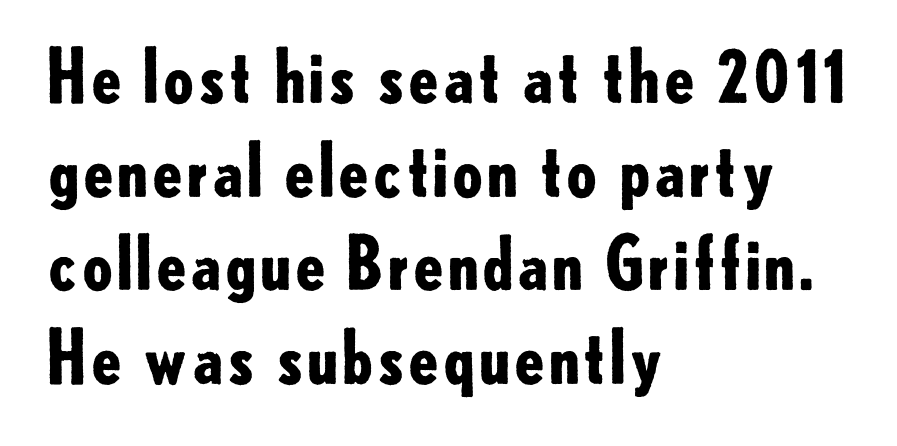
Q: Is the text bold? A: Yes.
Q: Is the text italic (slanted)? A: No, it is upright.
Q: Is the typeface a serif or a sans-serif typeface? A: Sans-serif.
Q: Is the text underlined? A: No.
Q: How is the paragraph aligned? A: Left-aligned.
Q: Is the spacing between letters normal or unusually wide? A: Normal.
Q: Is the spacing between lines tight, normal or loose? A: Normal.
Q: Width (condensed, normal, or wide)? A: Normal.
Q: Stroke contrast? A: Low.
Q: x-height? A: Small.
Q: Monospaced? A: No.
